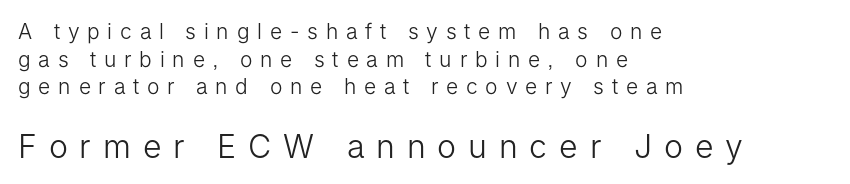
Q: Is the text bold? A: No.
Q: Is the text italic (slanted)? A: No, it is upright.
Q: Is the typeface a serif or a sans-serif typeface? A: Sans-serif.
Q: Is the text underlined? A: No.
Q: How is the paragraph aligned? A: Left-aligned.
Q: Is the spacing between letters normal or unusually wide? A: Unusually wide.
Q: Is the spacing between lines tight, normal or loose? A: Normal.
Q: Which block of text is set in a larger size, the first (top) or the second (bottom)? A: The second (bottom) one.
Q: Width (condensed, normal, or wide)? A: Normal.
Q: Stroke contrast? A: Low.
Q: x-height? A: Medium.
Q: Monospaced? A: No.
